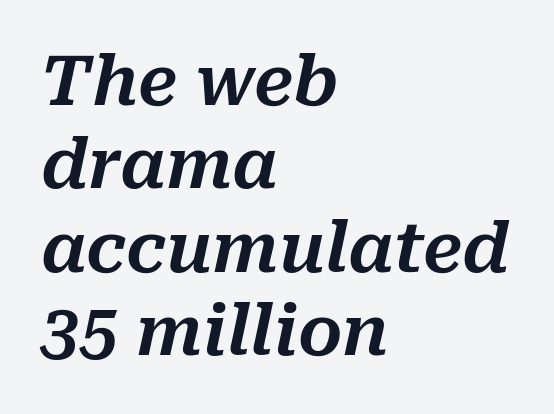
{"italic": "yes", "lean": "right", "slant_degrees": 10, "width": "normal", "stroke_contrast": "medium", "x_height": "medium", "monospaced": "no", "underline": "no", "align": "left", "line_spacing_ratio": 1.21, "letter_spacing": "normal", "letter_spacing_em": 0.0, "glyph_px": 69}
